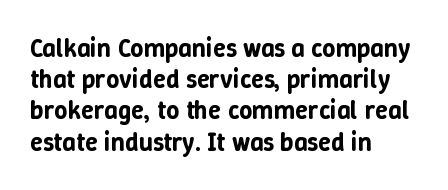
Q: Is the text italic (slanted)? A: No, it is upright.
Q: Is the text underlined? A: No.
Q: How is the paragraph aligned? A: Left-aligned.
Q: Is the spacing between letters normal or unusually wide? A: Normal.
